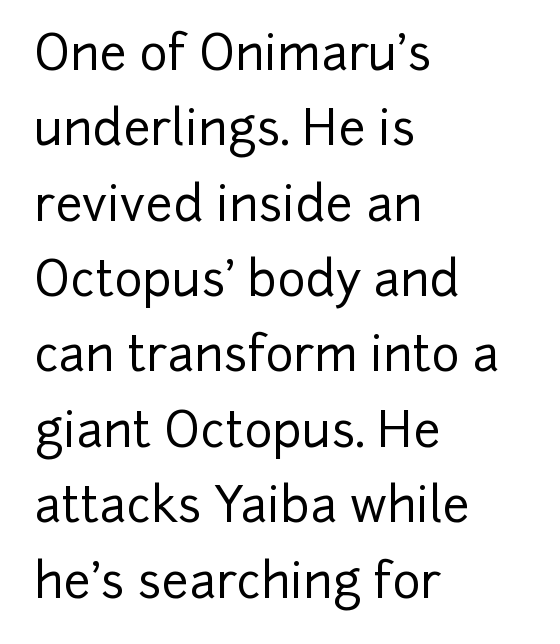
You can tell from the bare stems that sans-serif type was used. Caption: standard tracking, unaltered. A roman cut, with each character standing at attention. Interline gaps are of average width in this sample. A typesetter would call this proportional, since set widths differ per character.
